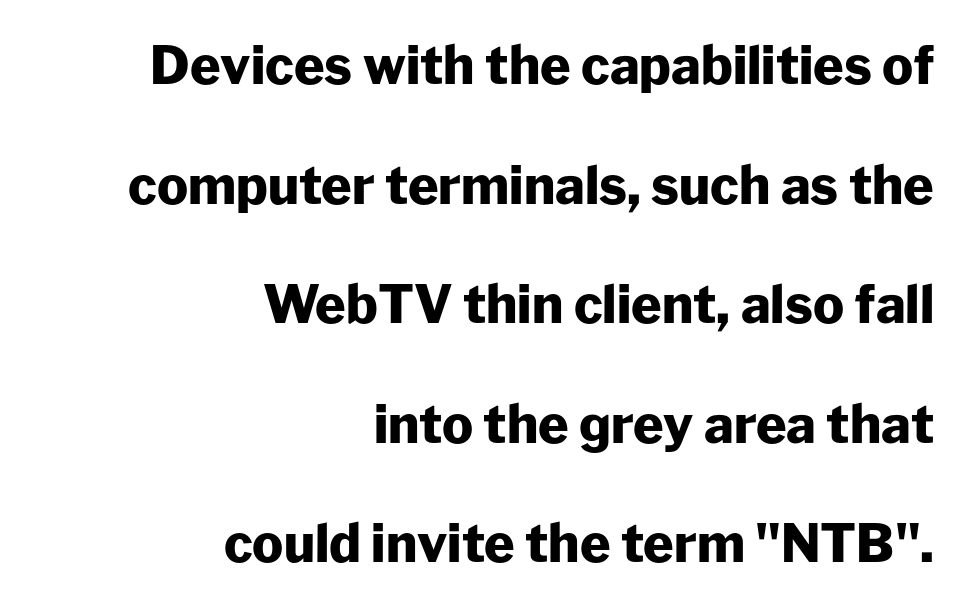
Only glyphs here, with clear space below each row. This sample has the flowing, uneven cadence of proportional lettering. The designer dialed line spacing up above the default. You can tell it's not italic because the verticals are truly vertical.
